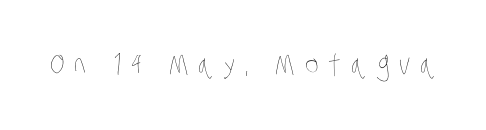
{"bold": "no", "weight": "thin", "width": "condensed", "stroke_contrast": "low", "x_height": "large", "monospaced": "no", "underline": "no", "letter_spacing": "wide", "letter_spacing_em": 0.34, "glyph_px": 29}
